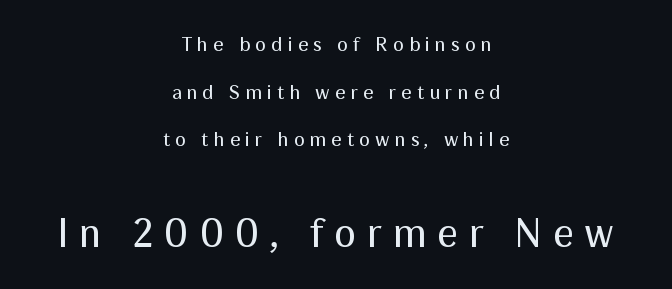
The strokes carry an ordinary text weight at most. The passage shown is typed in a proportional face where columns would drift. Each new line begins a long way beneath the previous one. Glance below the letters and you will spot only blank space. Visually the block forms a symmetrical silhouette, jagged on both flanks.
